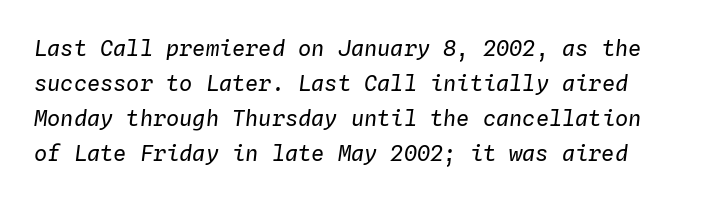
Weight: not bold — regular or lighter. Successive baselines arrive at the customary interval. Caption: standard tracking, unaltered. The space beneath each line is pristine and unruled. In terms of posture, this sample is oblique.
